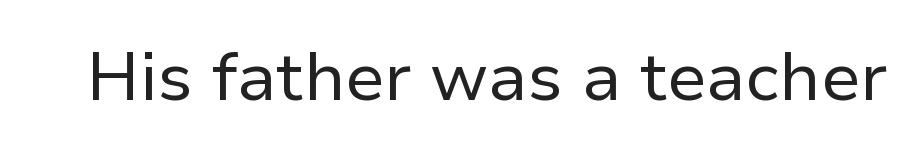
Nothing heavy about these letters — not bold at all. The rendering uses natural spacing where letterforms have individual widths. The characters display no serif detailing; their extremities are plain. There is no visible air inserted between adjacent glyphs. Clear beneath every line of the passage.
